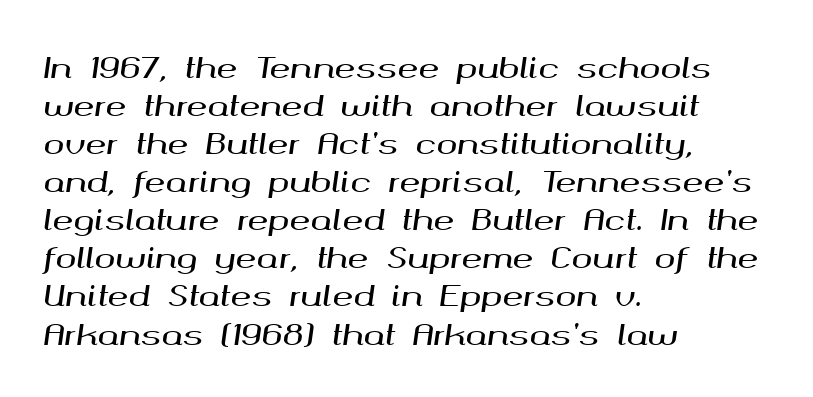
Do the characters align in a grid? No, the font is proportional. Characters are canted at an angle relative to the baseline's perpendicular. Horizontal alignment here is leftward, the default for most running prose. A normal amount of white space separates one row of letters from the next.
